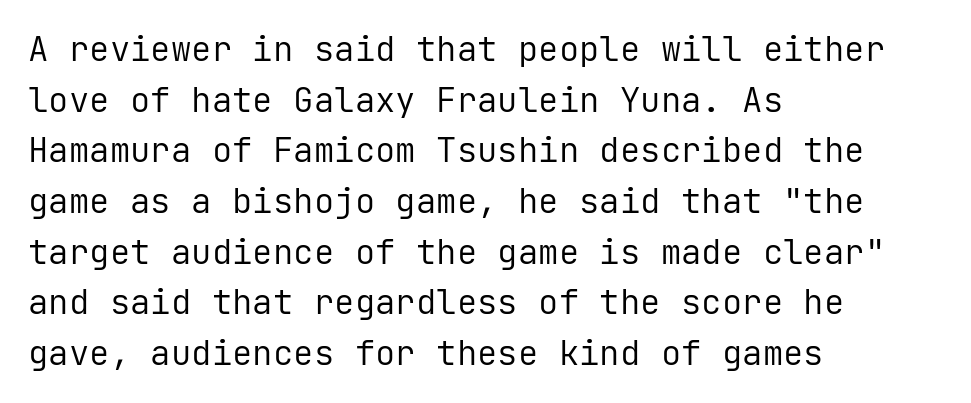
Bare-footed words on every line. Unlike a traditional serif, this face leaves its strokes unadorned. Think of a typewriter: that constant character pitch is what you see here. These glyphs show unthickened strokes, regular width or finer. This is roman type, the default non-slanted kind.
